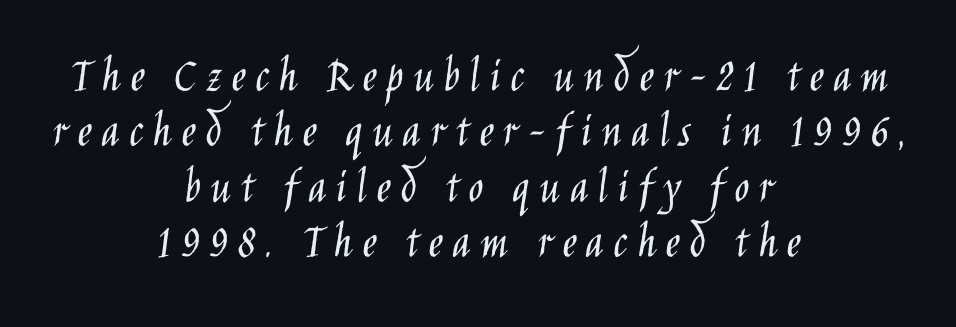
Q: Is the text bold? A: No.
Q: Is the text italic (slanted)? A: Yes.
Q: Is the typeface a serif or a sans-serif typeface? A: Sans-serif.
Q: Is the text underlined? A: No.
Q: How is the paragraph aligned? A: Centered.
Q: Is the spacing between lines tight, normal or loose? A: Tight.
Q: Width (condensed, normal, or wide)? A: Condensed.
Q: Stroke contrast? A: Low.
Q: x-height? A: Large.
Q: Monospaced? A: No.
